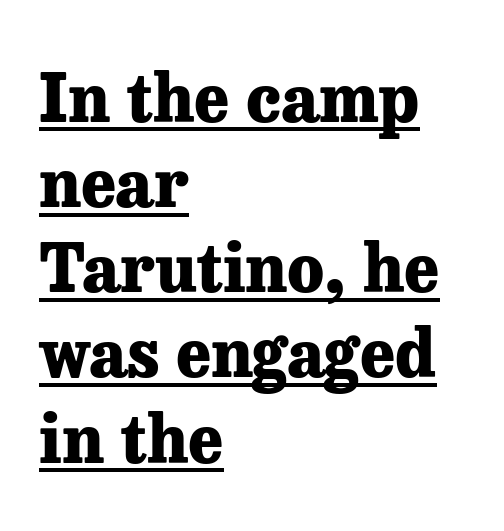
Q: Is the text bold? A: Yes.
Q: Is the text italic (slanted)? A: No, it is upright.
Q: Is the typeface a serif or a sans-serif typeface? A: Serif.
Q: Is the text underlined? A: Yes.
Q: How is the paragraph aligned? A: Left-aligned.
Q: Is the spacing between letters normal or unusually wide? A: Normal.
Q: Is the spacing between lines tight, normal or loose? A: Normal.
Q: Width (condensed, normal, or wide)? A: Normal.
Q: Stroke contrast? A: Low.
Q: x-height? A: Medium.
Q: Monospaced? A: No.
